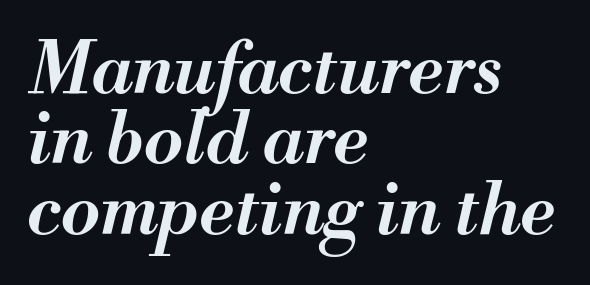
The image shows 71 px semibold type, italic (leaning right); set left-aligned, tight line spacing (0.99x), normal letter spacing, not underlined; medium stroke contrast and a small x-height.
